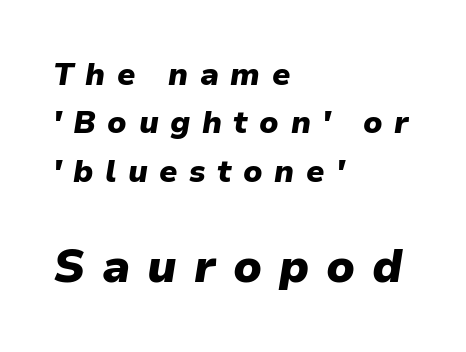
{"italic": "yes", "lean": "right", "slant_degrees": 9, "bold": "yes", "weight": "heavy", "width": "normal", "stroke_contrast": "low", "x_height": "medium", "monospaced": "no", "underline": "no", "align": "left", "line_spacing": "normal", "line_spacing_ratio": 1.56, "letter_spacing": "wide", "letter_spacing_em": 0.37, "larger_block": "second", "size_ratio": 1.48, "glyph_px": 46}
